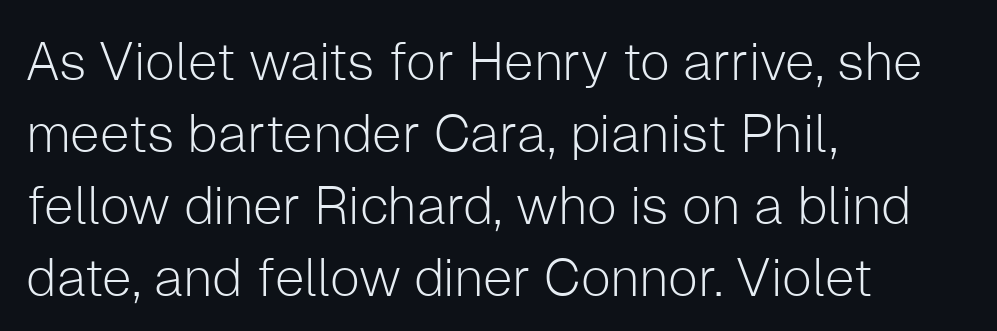
Q: Is the text bold? A: No.
Q: Is the text italic (slanted)? A: No, it is upright.
Q: Is the typeface a serif or a sans-serif typeface? A: Sans-serif.
Q: Is the text underlined? A: No.
Q: How is the paragraph aligned? A: Left-aligned.
Q: Is the spacing between letters normal or unusually wide? A: Normal.
Q: Is the spacing between lines tight, normal or loose? A: Normal.
Q: Width (condensed, normal, or wide)? A: Normal.
Q: Stroke contrast? A: Low.
Q: x-height? A: Medium.
Q: Monospaced? A: No.
